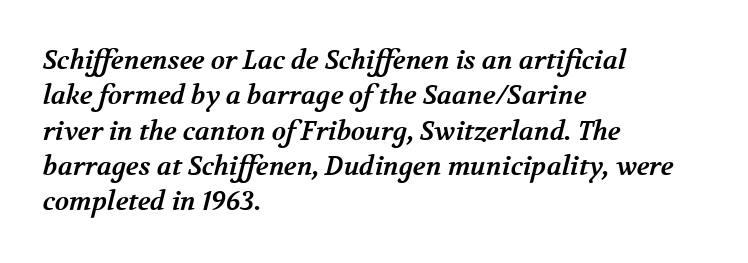
The image shows 26 px bold type; set left-aligned, normal line spacing (1.36x), normal letter spacing, not underlined.
